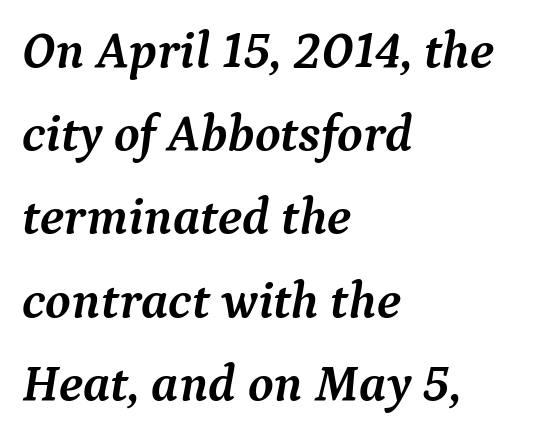
The image shows 52 px semibold serif type, italic (leaning right); set left-aligned, normal line spacing (1.6x), normal letter spacing, not underlined; medium stroke contrast and a medium x-height.
